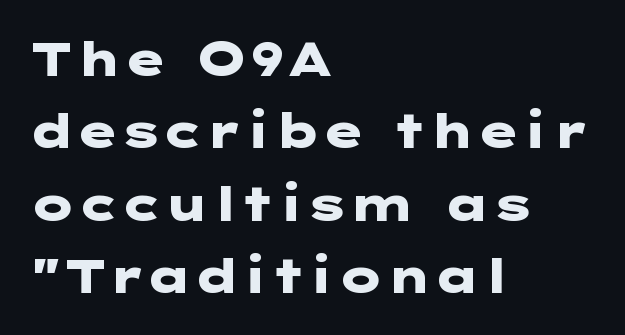
The image shows 47 px heavy, wide sans-serif type, upright; set left-aligned, normal line spacing (1.54x), normal letter spacing, not underlined; low stroke contrast and a medium x-height.
